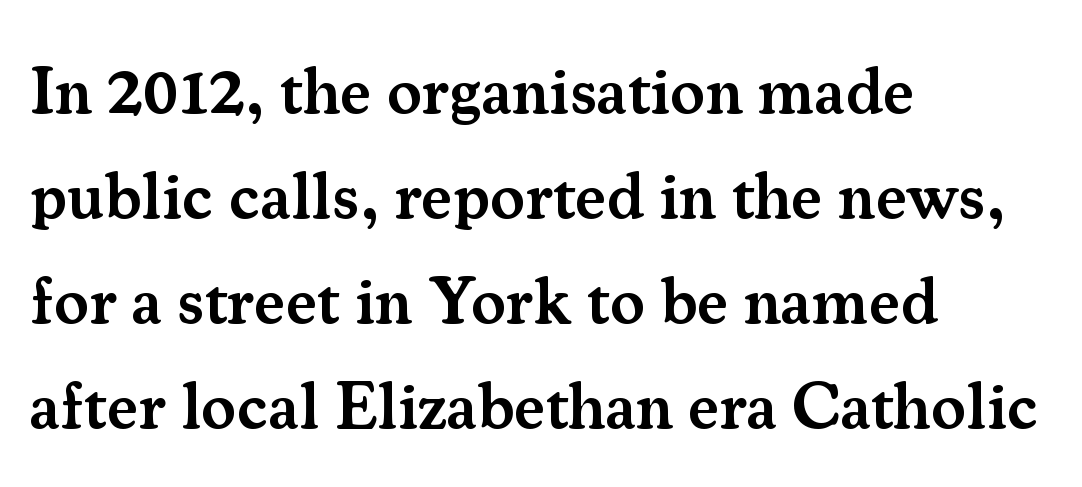
Q: Is the text bold? A: Semi-bold.
Q: Is the text italic (slanted)? A: No, it is upright.
Q: Is the typeface a serif or a sans-serif typeface? A: Serif.
Q: Is the text underlined? A: No.
Q: How is the paragraph aligned? A: Left-aligned.
Q: Is the spacing between letters normal or unusually wide? A: Normal.
Q: Is the spacing between lines tight, normal or loose? A: Normal.
Q: Width (condensed, normal, or wide)? A: Normal.
Q: Stroke contrast? A: Medium.
Q: x-height? A: Small.
Q: Monospaced? A: No.
